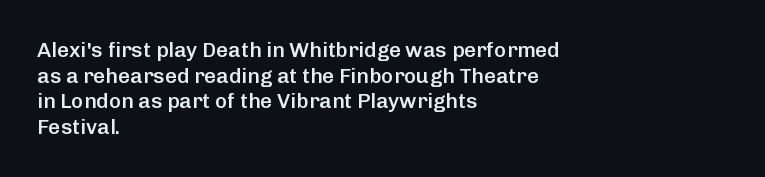
The image shows 21 px text type, upright; set left-aligned, line spacing 1.22x, normal letter spacing, not underlined.
